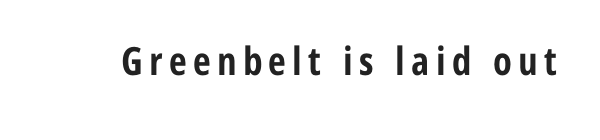
The image shows 39 px bold, condensed sans-serif type, upright; set not underlined; low stroke contrast and a medium x-height.
